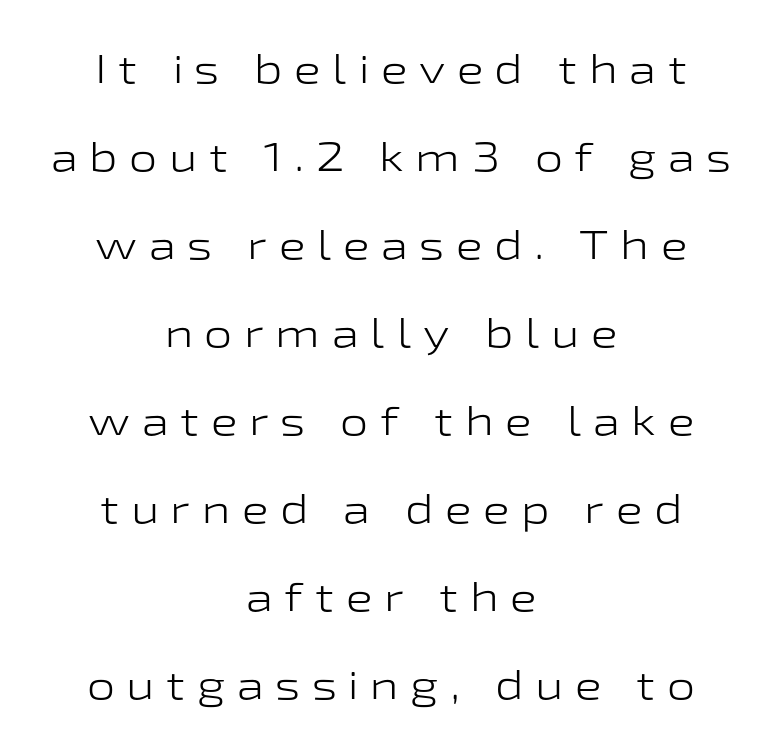
The image shows 40 px light, wide sans-serif type, upright; set centered, loose line spacing (2.2x), unusually wide letter spacing (+0.29 em), not underlined; low stroke contrast and a medium x-height.
